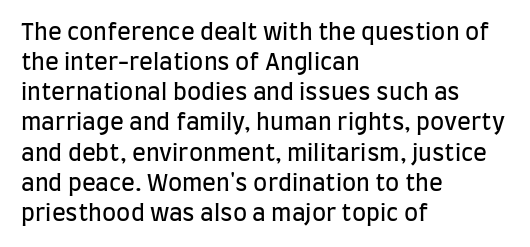
Teacher's note: observe the even left margin — that is flush-left alignment. Does extra space separate the letters? No, they use regular spacing. In terms of posture, this sample is upright. The glyphs are unaccompanied by any horizontal stroke below them. The lines sit at an ordinary, default distance from one another.
